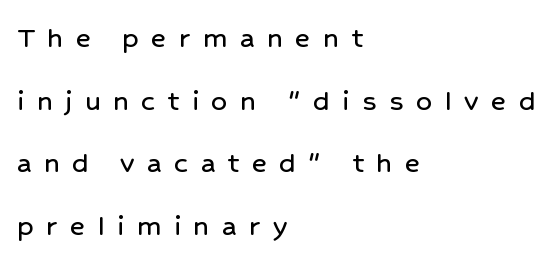
Italic? Not at all — the glyphs are vertical. Proportional: the letters do not fall into vertical columns. Loosely led — the rows are spread out. No word sits above an underline. Compared with typical body copy, the letter spacing here is much looser. This sample uses a sans-serif face.
